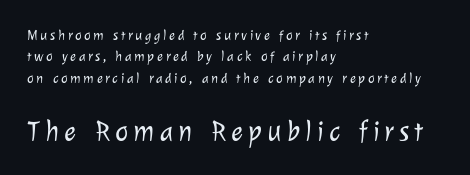
A bare baseline throughout the passage. Vertical stems look standard width or narrower in stroke. Is the block centered? No — it sits flush against the left margin. The glyphs in this specimen are sans serif. Here the designer chose a conventional face with non-uniform glyph widths. How would I describe the line gaps? Plain and ordinary.
